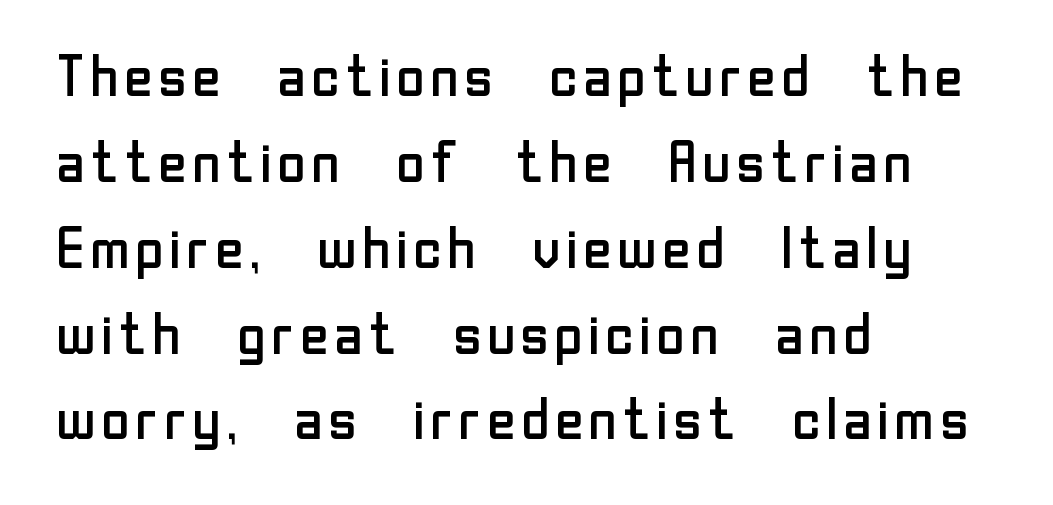
Q: Is the text bold? A: No.
Q: Is the text italic (slanted)? A: No, it is upright.
Q: Is the typeface a serif or a sans-serif typeface? A: Sans-serif.
Q: Is the text underlined? A: No.
Q: How is the paragraph aligned? A: Left-aligned.
Q: Is the spacing between letters normal or unusually wide? A: Normal.
Q: Is the spacing between lines tight, normal or loose? A: Normal.
Q: Width (condensed, normal, or wide)? A: Normal.
Q: Stroke contrast? A: Low.
Q: x-height? A: Medium.
Q: Monospaced? A: No.
